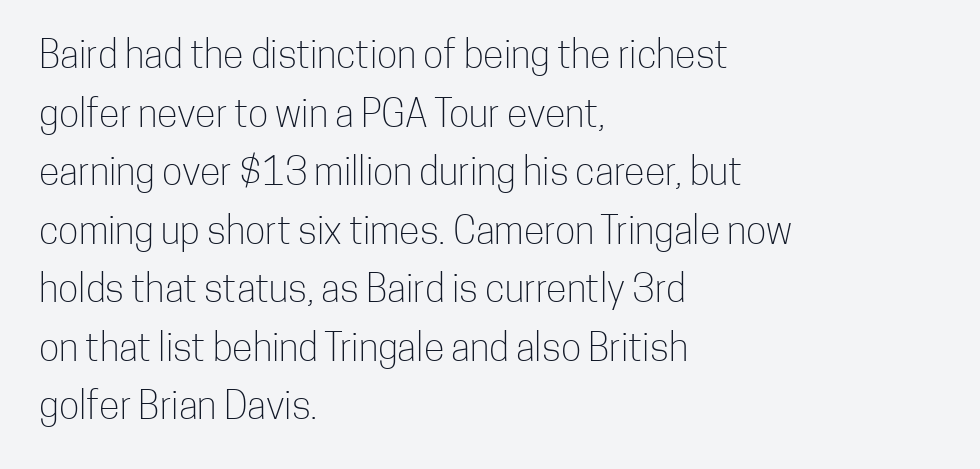
The image shows 38 px light, condensed sans-serif type, upright; set left-aligned, normal line spacing (1.54x), normal letter spacing, not underlined; low stroke contrast and a medium x-height.
